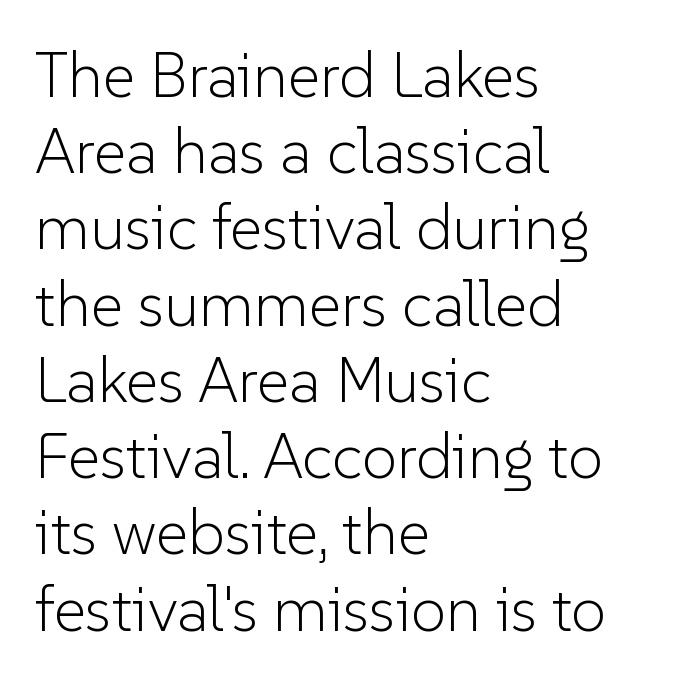
Q: Is the text bold? A: No.
Q: Is the text italic (slanted)? A: No, it is upright.
Q: Is the typeface a serif or a sans-serif typeface? A: Sans-serif.
Q: Is the text underlined? A: No.
Q: How is the paragraph aligned? A: Left-aligned.
Q: Is the spacing between letters normal or unusually wide? A: Normal.
Q: Width (condensed, normal, or wide)? A: Normal.
Q: Stroke contrast? A: Low.
Q: x-height? A: Medium.
Q: Monospaced? A: No.
